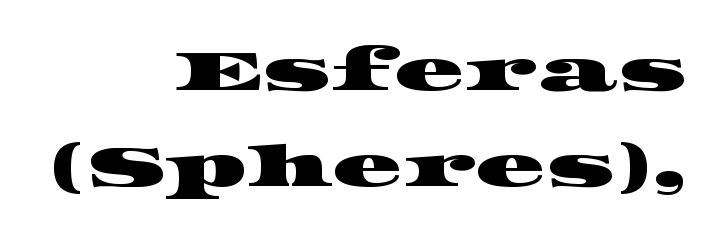
A clean baseline with only descenders dipping below it. Note: serifs present on the glyphs. Varying glyph widths throughout — classic text-font behaviour. The typesetter chose a ragged-left arrangement here. The face used here is rendered with its standard letterfit. The leading is moderate, giving the passage an even texture.
